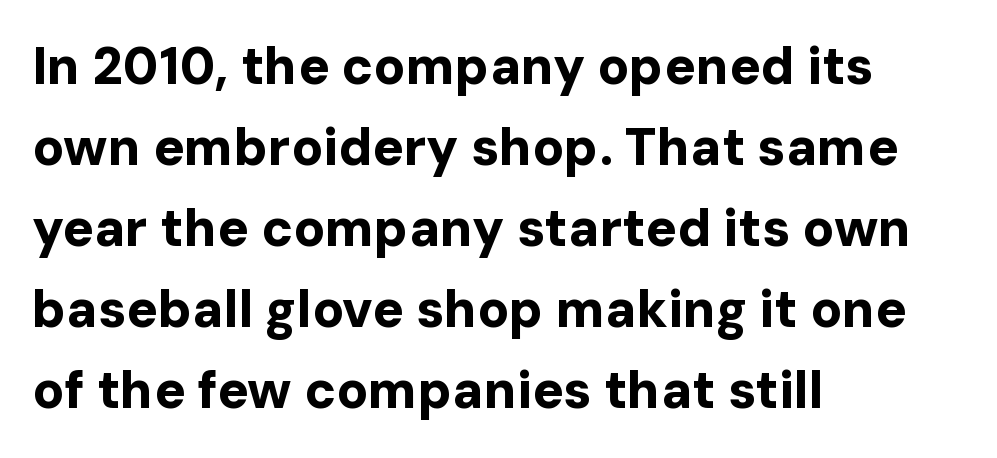
Q: Is the text bold? A: Yes.
Q: Is the text italic (slanted)? A: No, it is upright.
Q: Is the typeface a serif or a sans-serif typeface? A: Sans-serif.
Q: Is the text underlined? A: No.
Q: How is the paragraph aligned? A: Left-aligned.
Q: Is the spacing between letters normal or unusually wide? A: Normal.
Q: Is the spacing between lines tight, normal or loose? A: Normal.
Q: Width (condensed, normal, or wide)? A: Normal.
Q: Stroke contrast? A: Low.
Q: x-height? A: Medium.
Q: Monospaced? A: No.
